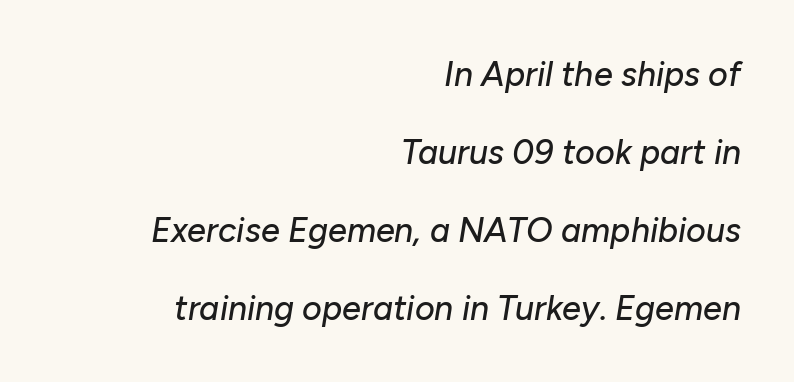
{"italic": "yes", "lean": "right", "slant_degrees": 10, "width": "normal", "stroke_contrast": "low", "x_height": "medium", "monospaced": "no", "underline": "no", "align": "right", "line_spacing": "loose", "line_spacing_ratio": 2.29, "letter_spacing": "normal", "letter_spacing_em": 0.0, "glyph_px": 34}
